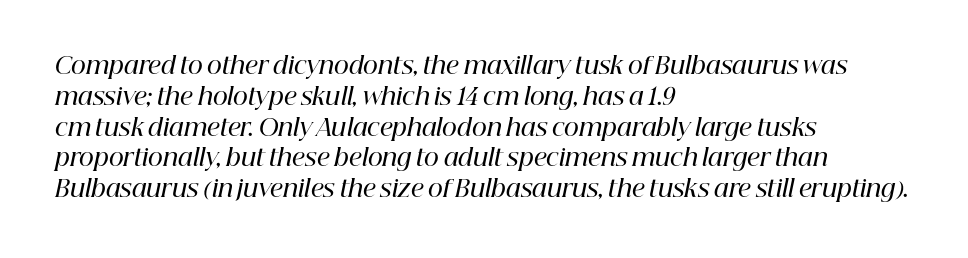
Q: Is the text bold? A: Semi-bold.
Q: Is the text italic (slanted)? A: Yes, it leans right by about 12 degrees.
Q: Is the text underlined? A: No.
Q: How is the paragraph aligned? A: Left-aligned.
Q: Is the spacing between letters normal or unusually wide? A: Normal.
Q: Is the spacing between lines tight, normal or loose? A: Normal.
